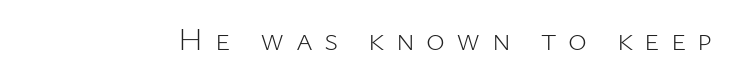
Q: Is the text bold? A: No.
Q: Is the text italic (slanted)? A: No, it is upright.
Q: Is the typeface a serif or a sans-serif typeface? A: Sans-serif.
Q: Is the text underlined? A: No.
Q: Is the spacing between letters normal or unusually wide? A: Unusually wide.
Q: Width (condensed, normal, or wide)? A: Normal.
Q: Stroke contrast? A: Low.
Q: x-height? A: Medium.
Q: Monospaced? A: No.
